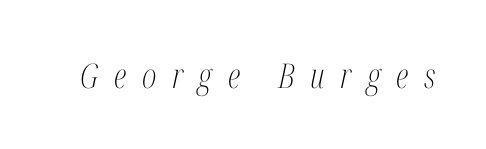
The image shows 34 px light, condensed serif type, italic (leaning right); set unusually wide letter spacing (+0.46 em), not underlined; medium stroke contrast and a medium x-height.
